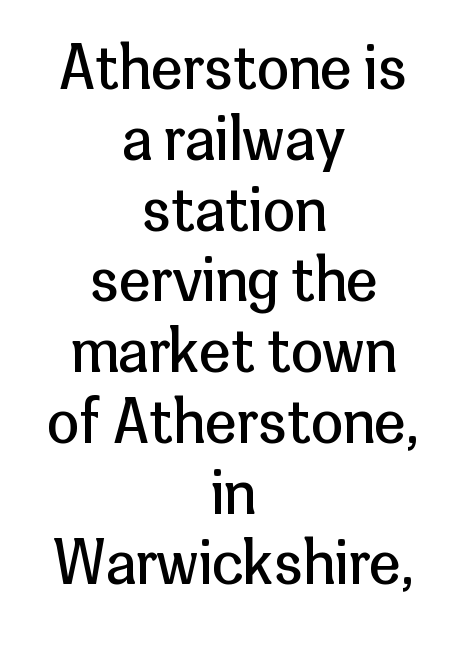
Q: Is the text bold? A: No.
Q: Is the text italic (slanted)? A: No, it is upright.
Q: Is the typeface a serif or a sans-serif typeface? A: Sans-serif.
Q: Is the text underlined? A: No.
Q: How is the paragraph aligned? A: Centered.
Q: Is the spacing between letters normal or unusually wide? A: Normal.
Q: Width (condensed, normal, or wide)? A: Normal.
Q: Stroke contrast? A: Low.
Q: x-height? A: Medium.
Q: Monospaced? A: No.
